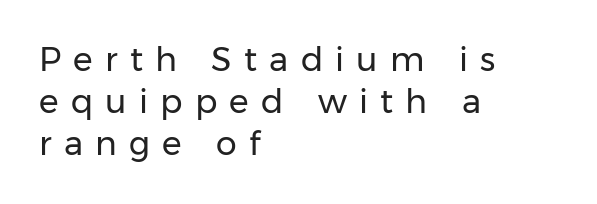
The image shows 33 px regular-weight sans-serif type, upright; set left-aligned, normal line spacing (1.28x), unusually wide letter spacing (+0.37 em), not underlined; low stroke contrast and a medium x-height.
